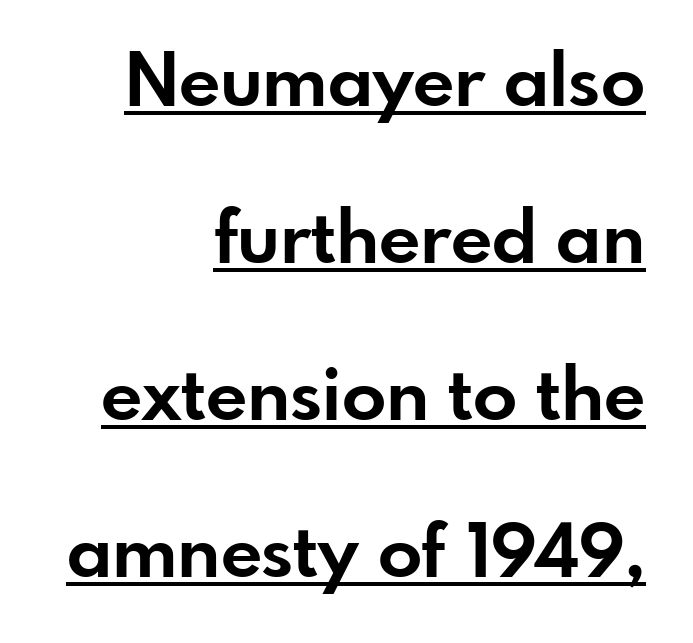
Q: Is the text bold? A: Yes.
Q: Is the text italic (slanted)? A: No, it is upright.
Q: Is the typeface a serif or a sans-serif typeface? A: Sans-serif.
Q: Is the text underlined? A: Yes.
Q: How is the paragraph aligned? A: Right-aligned.
Q: Is the spacing between letters normal or unusually wide? A: Normal.
Q: Is the spacing between lines tight, normal or loose? A: Loose.
Q: Width (condensed, normal, or wide)? A: Normal.
Q: Stroke contrast? A: Low.
Q: x-height? A: Small.
Q: Monospaced? A: No.
